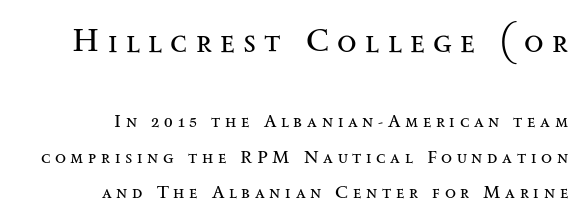
{"serif": "yes", "italic": "no", "bold": "no", "weight": "regular", "width": "wide", "stroke_contrast": "medium", "x_height": "small", "monospaced": "no", "underline": "no", "line_spacing": "loose", "line_spacing_ratio": 1.98, "letter_spacing": "wide", "letter_spacing_em": 0.26, "larger_block": "first", "size_ratio": 1.78, "glyph_px": 32}
